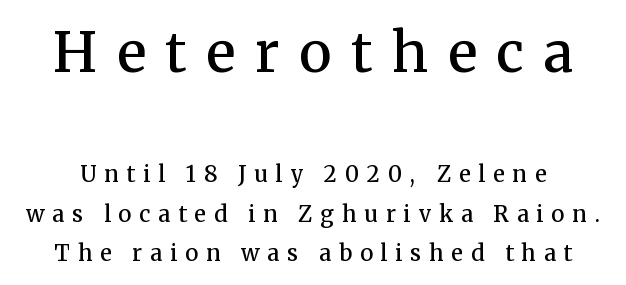
{"serif": "yes", "italic": "no", "bold": "semi", "weight": "semibold", "width": "normal", "stroke_contrast": "medium", "x_height": "medium", "monospaced": "no", "underline": "no", "line_spacing_ratio": 1.8, "letter_spacing": "wide", "letter_spacing_em": 0.36, "larger_block": "first", "size_ratio": 2.5, "glyph_px": 55}
